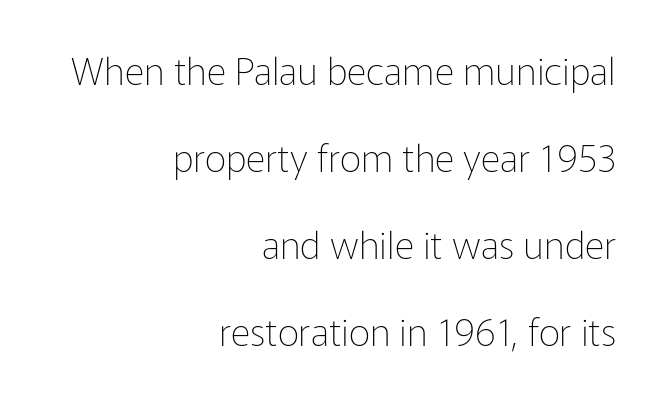
Q: Is the text bold? A: No.
Q: Is the text italic (slanted)? A: No, it is upright.
Q: Is the typeface a serif or a sans-serif typeface? A: Sans-serif.
Q: Is the text underlined? A: No.
Q: How is the paragraph aligned? A: Right-aligned.
Q: Is the spacing between letters normal or unusually wide? A: Normal.
Q: Is the spacing between lines tight, normal or loose? A: Loose.
Q: Width (condensed, normal, or wide)? A: Normal.
Q: Stroke contrast? A: Low.
Q: x-height? A: Medium.
Q: Monospaced? A: No.
